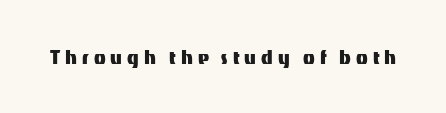
Is the letter spacing exaggerated? Yes — the characters are pushed far apart. Lines of text with bare space underneath. Ordinary non-slanted type is in use.
